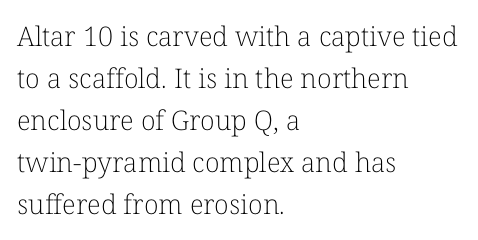
Q: Is the text bold? A: No.
Q: Is the text italic (slanted)? A: No, it is upright.
Q: Is the text underlined? A: No.
Q: How is the paragraph aligned? A: Left-aligned.
Q: Is the spacing between letters normal or unusually wide? A: Normal.
Q: Is the spacing between lines tight, normal or loose? A: Normal.
